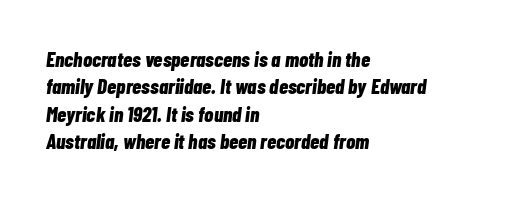
{"italic": "yes", "lean": "right", "slant_degrees": 7, "bold": "yes", "underline": "no", "align": "left", "line_spacing": "normal", "line_spacing_ratio": 1.3, "letter_spacing": "normal", "letter_spacing_em": 0.0, "glyph_px": 21}
